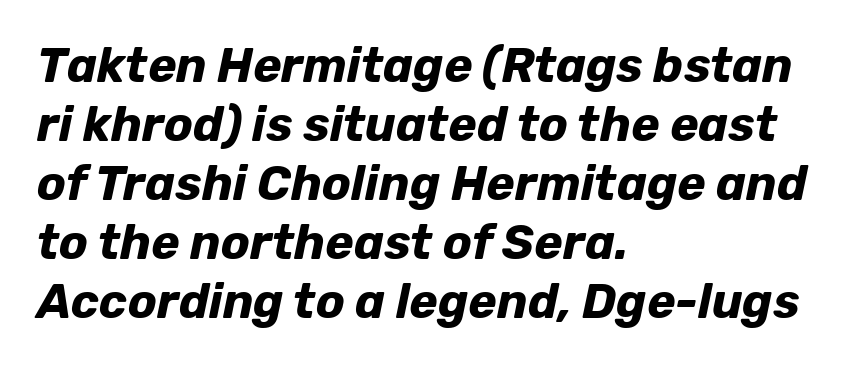
Q: Is the text bold? A: Yes.
Q: Is the text italic (slanted)? A: Yes, it leans right by about 12 degrees.
Q: Is the text underlined? A: No.
Q: How is the paragraph aligned? A: Left-aligned.
Q: Is the spacing between letters normal or unusually wide? A: Normal.
Q: Width (condensed, normal, or wide)? A: Normal.
Q: Stroke contrast? A: Low.
Q: x-height? A: Medium.
Q: Monospaced? A: No.
